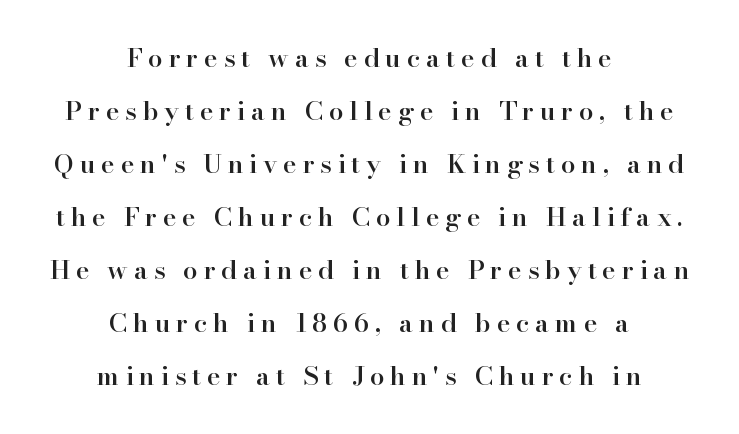
The lines are spread far apart with generous leading. This is moderately heavy type, rendered in semibold. Upright lettering throughout. Type without underlining.
